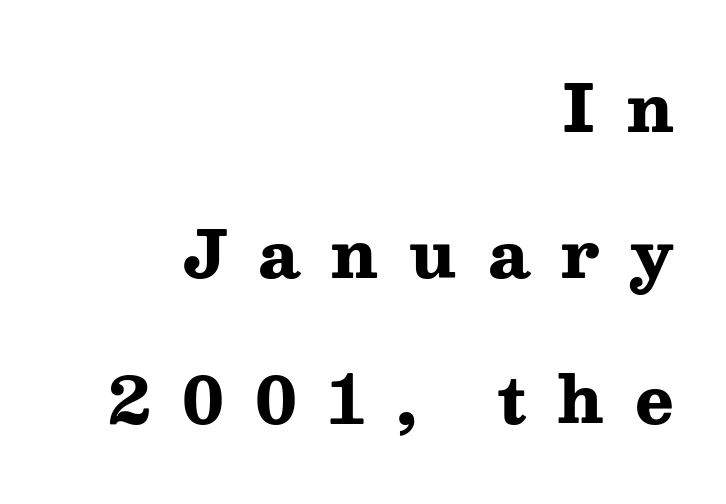
{"serif": "yes", "italic": "no", "bold": "yes", "weight": "heavy", "width": "wide", "stroke_contrast": "medium", "x_height": "medium", "monospaced": "no", "underline": "no", "align": "right", "line_spacing": "loose", "line_spacing_ratio": 2.28, "letter_spacing": "wide", "letter_spacing_em": 0.48, "glyph_px": 64}
